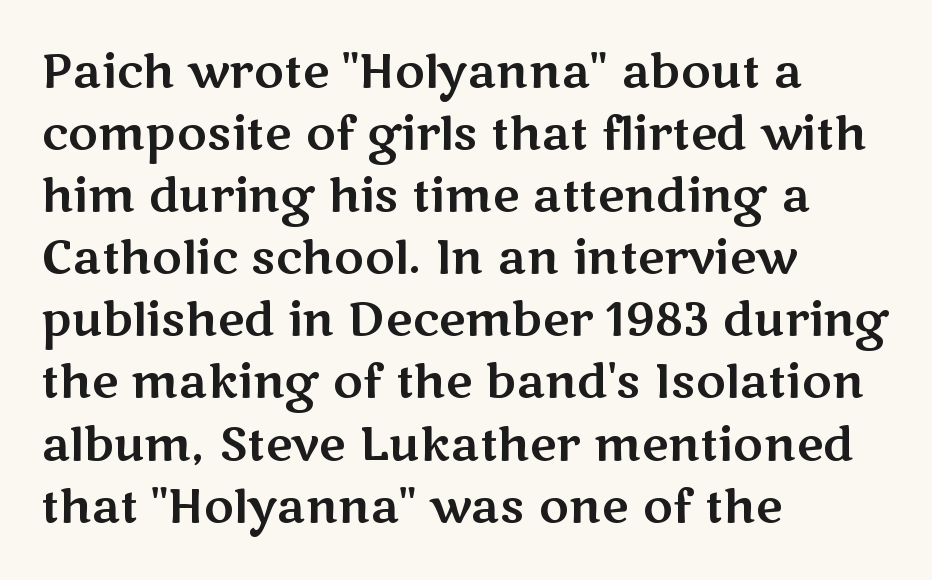
The image shows 46 px wide sans-serif type, upright; set left-aligned, normal line spacing (1.35x), normal letter spacing, not underlined; medium stroke contrast and a medium x-height.
